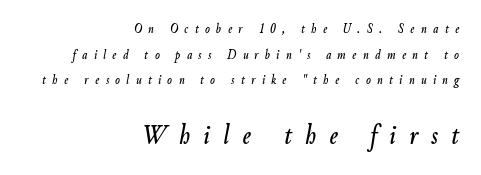
{"italic": "yes", "lean": "right", "slant_degrees": 9, "width": "condensed", "stroke_contrast": "low", "x_height": "small", "monospaced": "no", "underline": "no", "align": "right", "line_spacing_ratio": 1.83, "letter_spacing": "wide", "letter_spacing_em": 0.46, "larger_block": "second", "size_ratio": 2.07, "glyph_px": 29}
